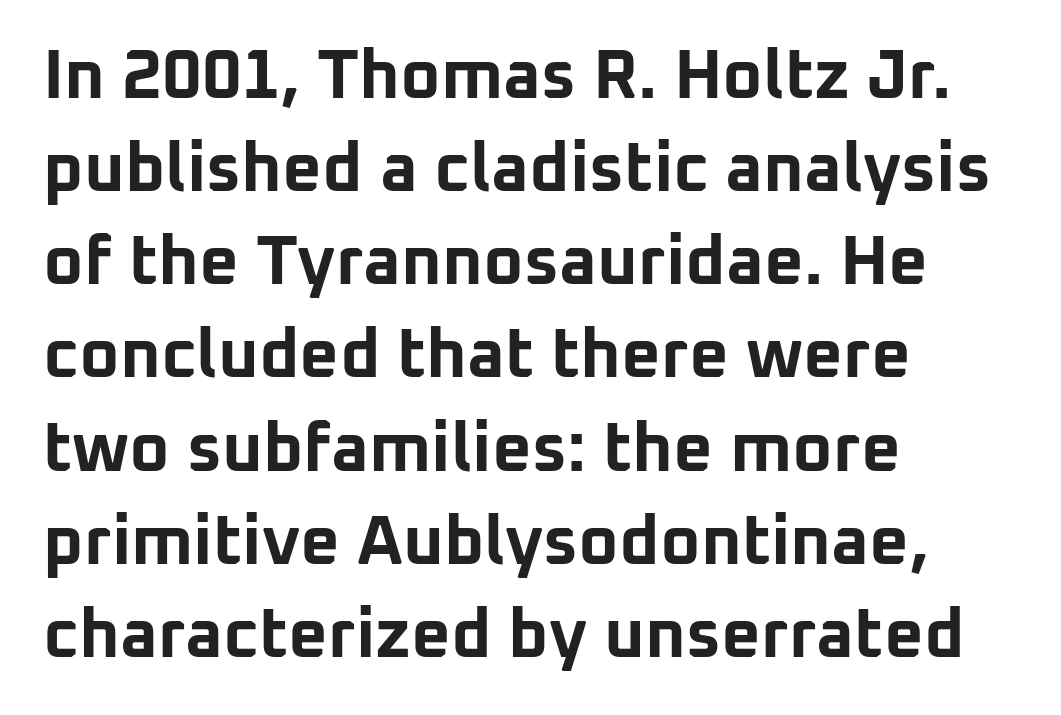
The passage shown is typed in a proportional face where columns would drift. Short note: letters normally spaced. A student would call this left alignment; a typographer would say flush left, rag right. Bold? Absolutely — the strokes are thick and heavy.
